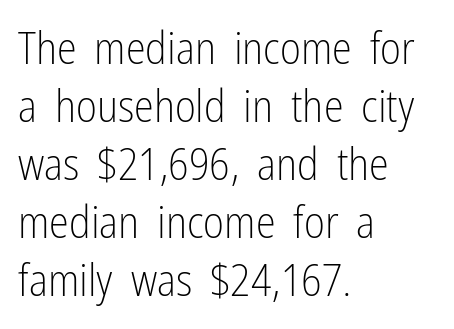
The image shows 45 px light, condensed sans-serif type, upright; set left-aligned, normal line spacing (1.29x), normal letter spacing, not underlined; low stroke contrast and a medium x-height.
